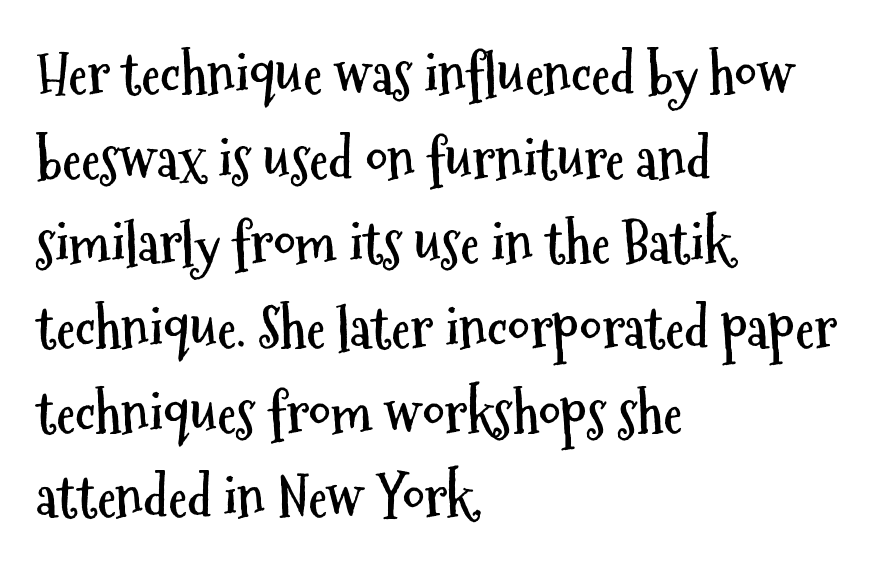
Q: Is the text bold? A: Yes.
Q: Is the text italic (slanted)? A: No, it is upright.
Q: Is the typeface a serif or a sans-serif typeface? A: Sans-serif.
Q: Is the text underlined? A: No.
Q: How is the paragraph aligned? A: Left-aligned.
Q: Is the spacing between letters normal or unusually wide? A: Normal.
Q: Is the spacing between lines tight, normal or loose? A: Normal.
Q: Width (condensed, normal, or wide)? A: Condensed.
Q: Stroke contrast? A: Medium.
Q: x-height? A: Medium.
Q: Monospaced? A: No.
